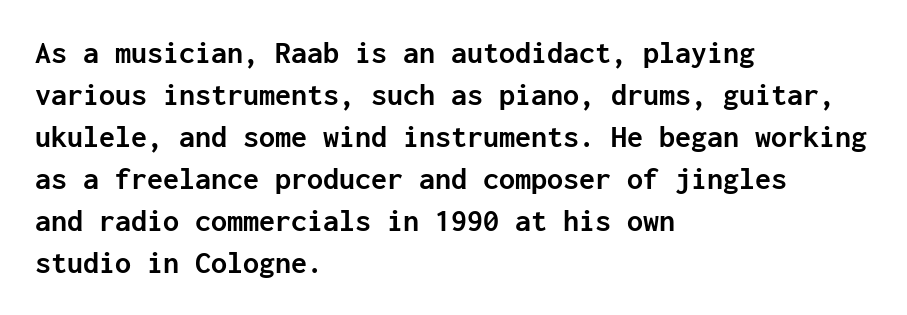
Looks like terminal output: every glyph gets an equal slot. Unmarked baselines from the first word to the last. Caption: multi-line text, flush left, ragged right. A typesetter would mark this as roman, not italic. The glyphs in this specimen are sans serif.
